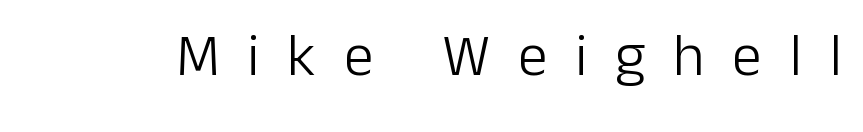
Looks like regular typesetting: each glyph gets only the width it needs. Is there any slant? The stems are plumb. Plain, unruled lines of type. The letters carry no serifs — their stems end cleanly without finishing strokes. No chunkiness to these letters — they're not bold.
